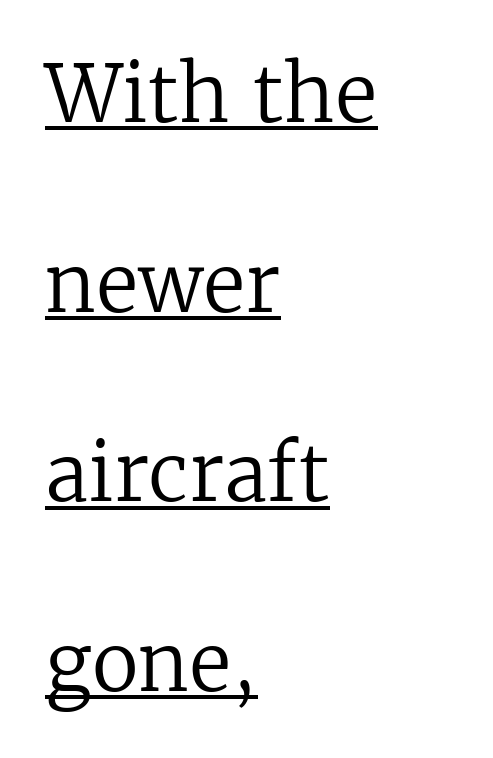
Q: Is the text bold? A: No.
Q: Is the text italic (slanted)? A: No, it is upright.
Q: Is the typeface a serif or a sans-serif typeface? A: Serif.
Q: Is the text underlined? A: Yes.
Q: How is the paragraph aligned? A: Left-aligned.
Q: Is the spacing between letters normal or unusually wide? A: Normal.
Q: Is the spacing between lines tight, normal or loose? A: Loose.
Q: Width (condensed, normal, or wide)? A: Normal.
Q: Stroke contrast? A: Low.
Q: x-height? A: Medium.
Q: Monospaced? A: No.
